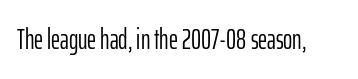
The image shows 28 px light, condensed sans-serif type, upright; set normal letter spacing, not underlined; low stroke contrast and a medium x-height.
